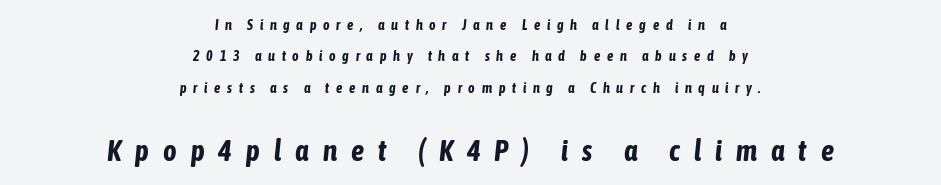
You can tell it's italic because the verticals aren't actually vertical. The vertical gap from one line to the next is large. Leftover space on each line is divided equally before and after the words. Glance below the letters and you will spot only blank space. Top chunk: small. Bottom chunk: large. Look at the tracking — it's clearly loosened, letters drifting apart.
